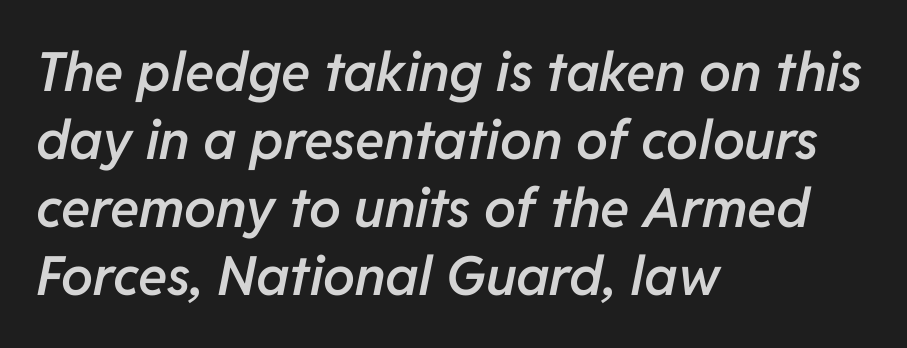
{"italic": "yes", "lean": "right", "slant_degrees": 11, "bold": "semi", "weight": "semibold", "width": "normal", "stroke_contrast": "low", "x_height": "medium", "monospaced": "no", "underline": "no", "align": "left", "line_spacing": "normal", "line_spacing_ratio": 1.26, "letter_spacing": "normal", "letter_spacing_em": 0.0, "glyph_px": 54}
